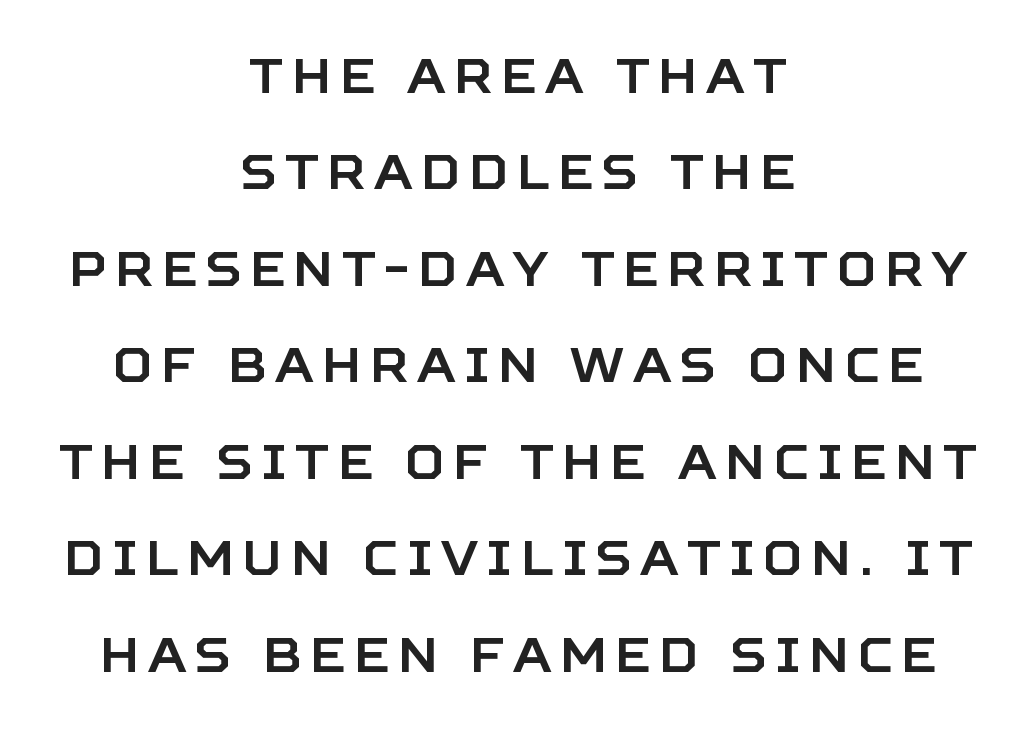
The image shows 48 px sans-serif type, upright; set centered, loose line spacing (2.01x), not underlined; low stroke contrast and a large x-height.
